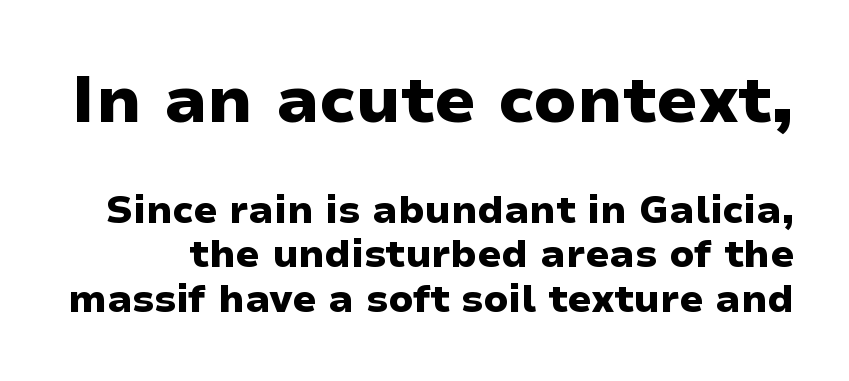
Just letters on the line, the space beneath them empty. Caption: standard tracking, unaltered. As a designer I'd log this as weight 700, bold. The letters stand straight up with perfectly vertical stems.
